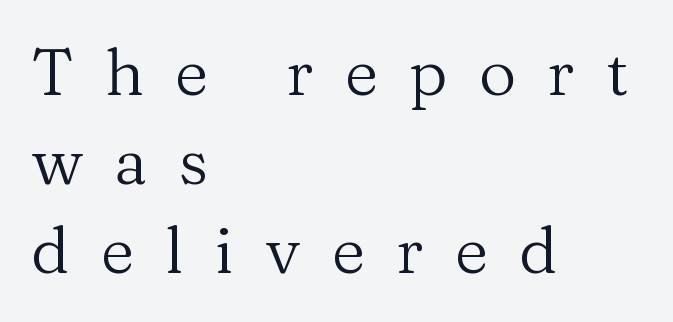
The image shows 65 px regular-weight serif type, upright; set left-aligned, normal line spacing (1.37x), unusually wide letter spacing (+0.48 em), not underlined; medium stroke contrast and a medium x-height.
